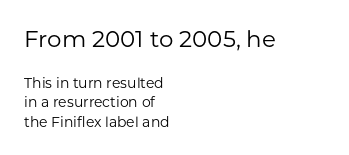
{"italic": "no", "bold": "no", "underline": "no", "align": "left", "line_spacing": "normal", "line_spacing_ratio": 1.38, "letter_spacing": "normal", "letter_spacing_em": 0.0, "larger_block": "first", "size_ratio": 1.64, "glyph_px": 23}
